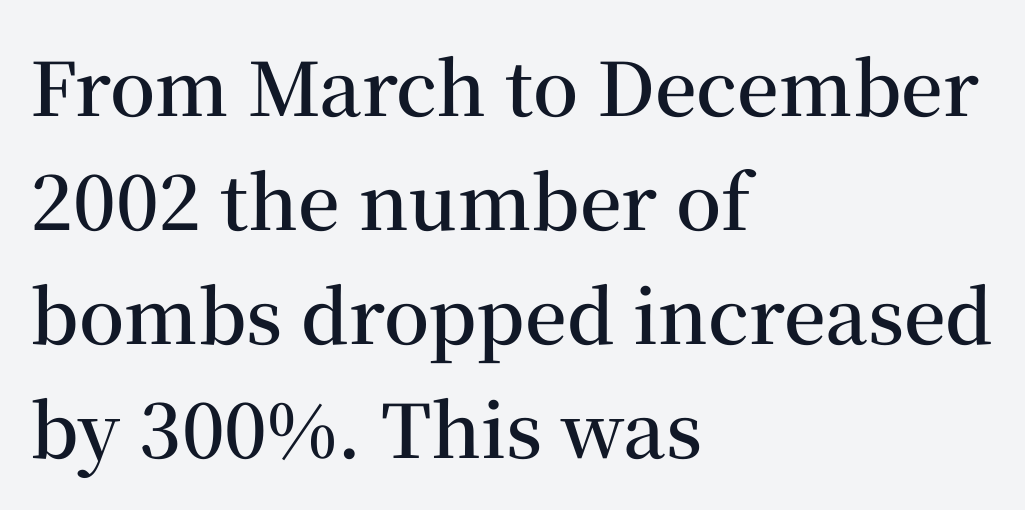
{"serif": "yes", "italic": "no", "bold": "semi", "weight": "semibold", "width": "normal", "stroke_contrast": "medium", "x_height": "medium", "monospaced": "no", "underline": "no", "align": "left", "line_spacing": "normal", "line_spacing_ratio": 1.54, "letter_spacing": "normal", "letter_spacing_em": 0.0, "glyph_px": 74}
